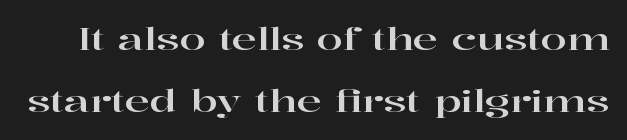
The image shows 30 px wide serif type, upright; set loose line spacing (2.07x), normal letter spacing, not underlined; high stroke contrast and a medium x-height.
